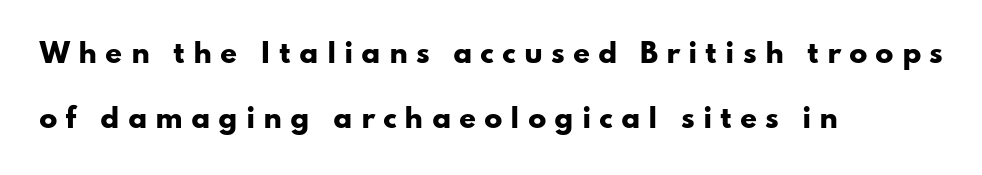
This block would shrink considerably if given ordinary leading; it's expanded now. Students, note that the glyphs here are deliberately spaced far apart. No italicization has been applied; the sample stays upright. Check under the words: just untouched page.
